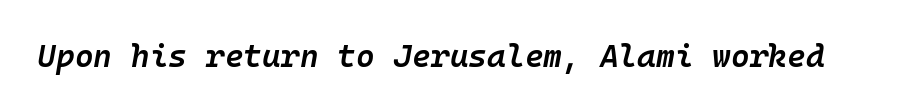
The image shows 32 px semibold type, italic (leaning right), monospaced; set normal letter spacing, not underlined; low stroke contrast and a medium x-height.
